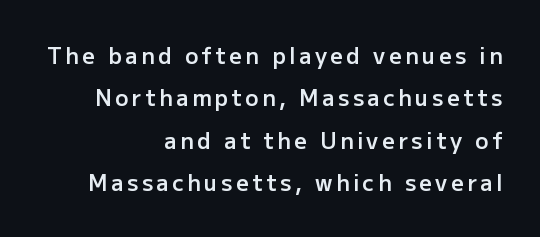
Q: Is the text bold? A: Semi-bold.
Q: Is the text italic (slanted)? A: No, it is upright.
Q: Is the text underlined? A: No.
Q: How is the paragraph aligned? A: Right-aligned.
Q: Is the spacing between lines tight, normal or loose? A: Loose.
